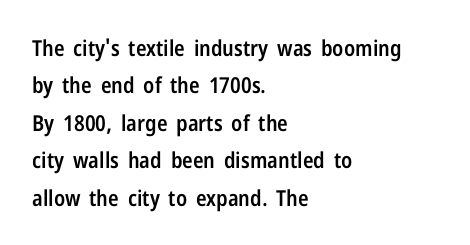
The image shows 22 px text type, upright; set left-aligned, normal line spacing (1.7x), normal letter spacing, not underlined.
